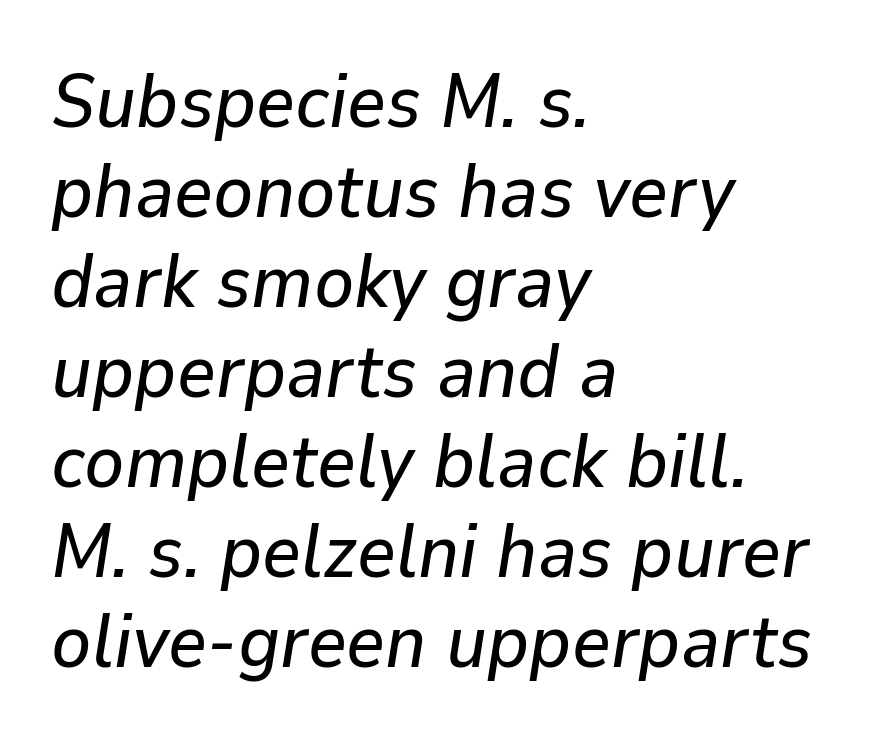
The image shows 75 px text type, italic (leaning right); set left-aligned, line spacing 1.2x, normal letter spacing, not underlined; low stroke contrast and a medium x-height.
